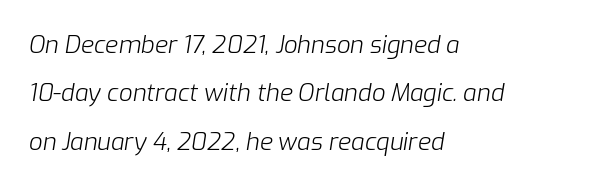
{"italic": "yes", "lean": "right", "slant_degrees": 9, "bold": "no", "underline": "no", "align": "left", "line_spacing": "loose", "line_spacing_ratio": 2.02, "letter_spacing": "normal", "letter_spacing_em": 0.0, "glyph_px": 24}
